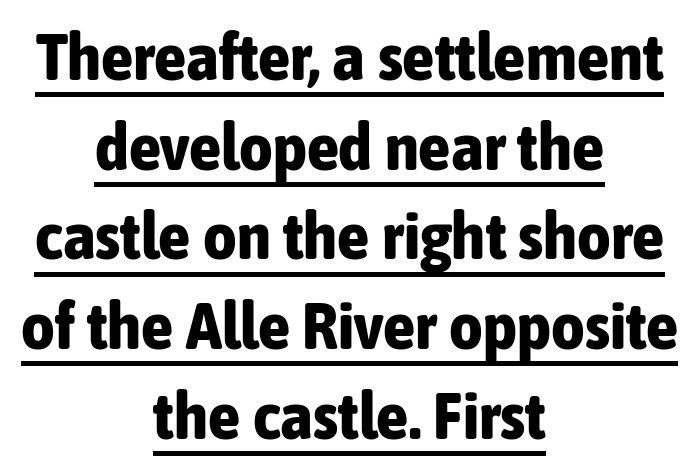
Q: Is the text bold? A: Yes.
Q: Is the text italic (slanted)? A: No, it is upright.
Q: Is the typeface a serif or a sans-serif typeface? A: Sans-serif.
Q: Is the text underlined? A: Yes.
Q: How is the paragraph aligned? A: Centered.
Q: Is the spacing between letters normal or unusually wide? A: Normal.
Q: Is the spacing between lines tight, normal or loose? A: Normal.
Q: Width (condensed, normal, or wide)? A: Condensed.
Q: Stroke contrast? A: Low.
Q: x-height? A: Medium.
Q: Monospaced? A: No.
